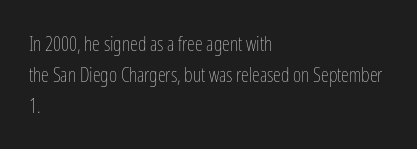
{"italic": "no", "bold": "no", "underline": "no", "align": "left", "line_spacing": "normal", "line_spacing_ratio": 1.56, "letter_spacing": "normal", "letter_spacing_em": 0.0, "glyph_px": 20}
